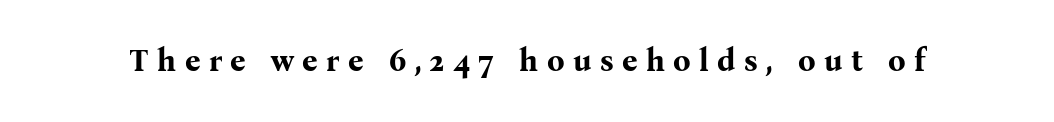
The letters carry serifs — small finishing strokes at the ends of their stems. Each row of text sits above clean, open space. The font's upright variant was chosen for this text. The passage shown is typed in a proportional face where columns would drift. A full-strength bold gives these letters their thick strokes.
